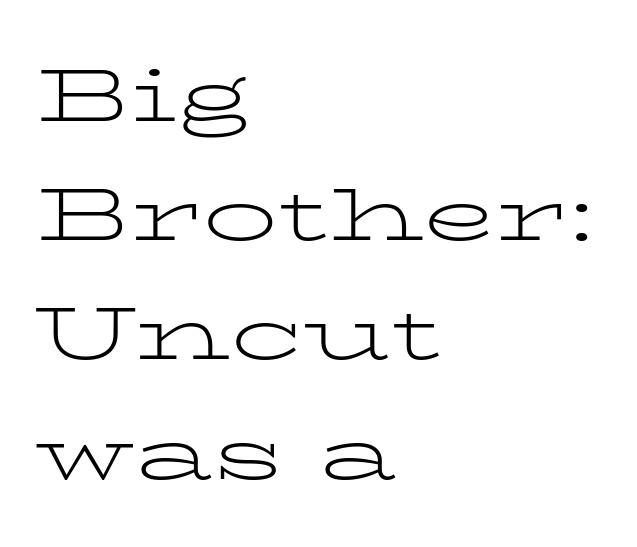
The image shows 75 px light, wide serif type, upright; set left-aligned, normal line spacing (1.59x), normal letter spacing, not underlined; low stroke contrast and a medium x-height.
